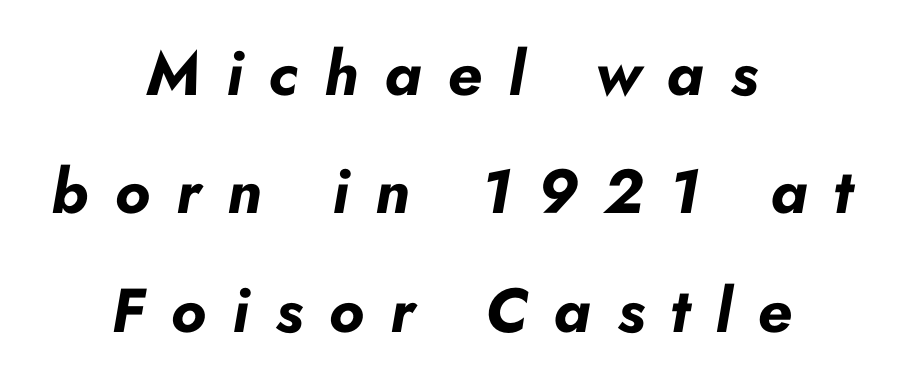
Q: Is the text bold? A: Yes.
Q: Is the text italic (slanted)? A: Yes, it leans right by about 10 degrees.
Q: Is the text underlined? A: No.
Q: How is the paragraph aligned? A: Centered.
Q: Is the spacing between letters normal or unusually wide? A: Unusually wide.
Q: Is the spacing between lines tight, normal or loose? A: Loose.
Q: Width (condensed, normal, or wide)? A: Normal.
Q: Stroke contrast? A: Low.
Q: x-height? A: Small.
Q: Monospaced? A: No.
